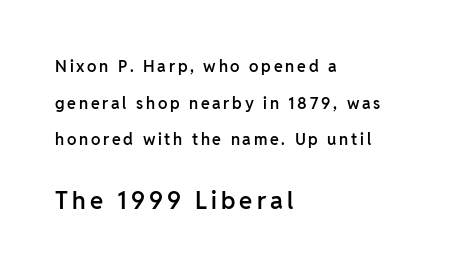
Vertical strokes here are truly vertical. Visually the block forms a straight wall on the left and a jagged coastline on the right. This is moderately heavy type, rendered in semibold. Reading down the column, the eye jumps a long way to each next line.
